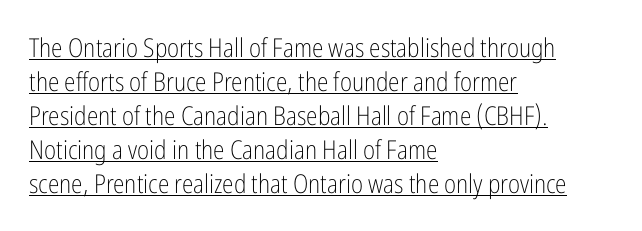
Decoration check: the copy is underlined. No extra ink here — the face is not bold. Every row of glyphs begins at an identical x-position on the left. This rendering leaves character spacing at its baseline value. Every character sits straight up, as roman type does.
